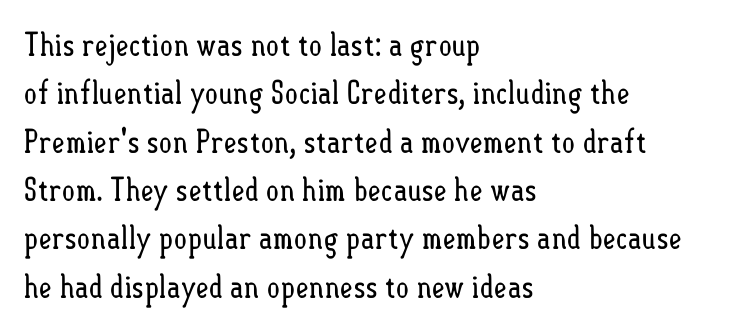
{"italic": "no", "bold": "no", "weight": "regular", "width": "condensed", "stroke_contrast": "low", "x_height": "small", "monospaced": "no", "underline": "no", "align": "left", "line_spacing": "normal", "line_spacing_ratio": 1.51, "letter_spacing": "normal", "letter_spacing_em": 0.0, "glyph_px": 32}
